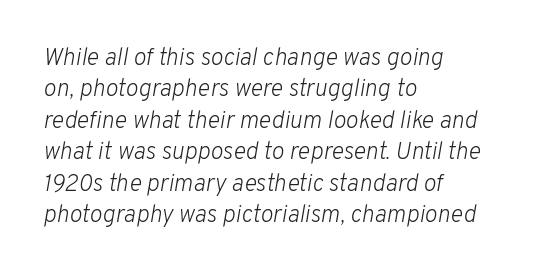
The image shows 24 px text type, italic (leaning right); set left-aligned, normal line spacing (1.31x), normal letter spacing, not underlined.
